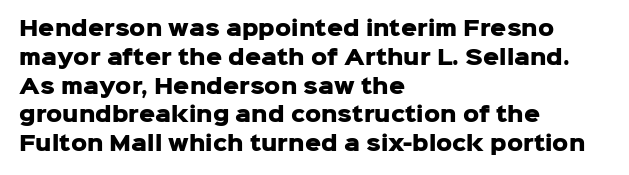
Line starts are locked; line ends wander. Bold? Absolutely — the strokes are thick and heavy. Nobody touched the tracking dial on this one. Bare-footed words on every line. These lines sit exactly where default settings would place them.
